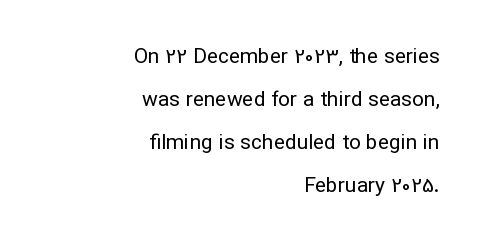
The image shows 21 px text type, upright; set right-aligned, loose line spacing (2.04x), normal letter spacing, not underlined.
